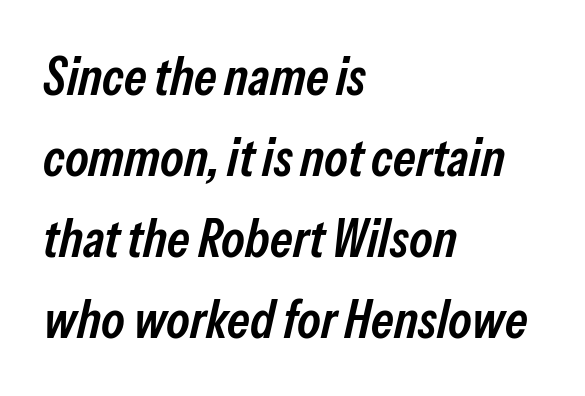
This sample has the flowing, uneven cadence of proportional lettering. Notice how the stems are inclined rather than vertical — that's the hallmark of italics. Letter spacing: default. The lines sit at an ordinary, default distance from one another. The letters are semibold — heavier than regular but short of a full bold.
